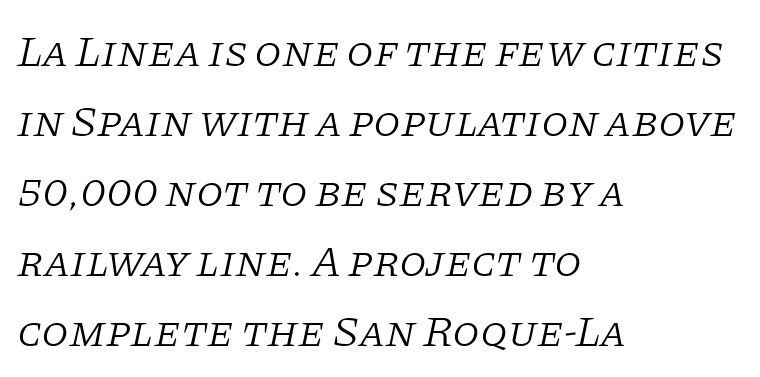
The image shows 44 px light serif type, italic (leaning right); set left-aligned, normal line spacing (1.59x), normal letter spacing, not underlined; low stroke contrast and a large x-height.
